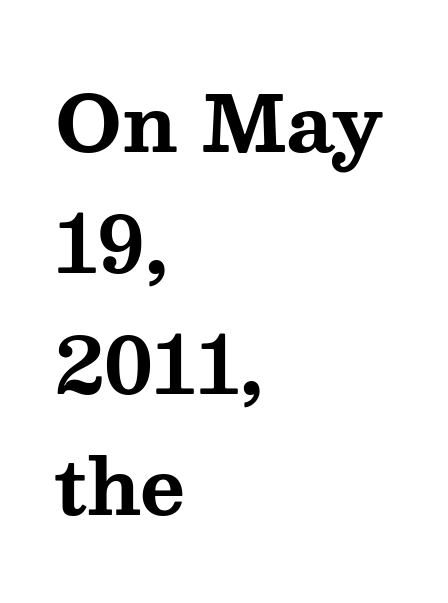
{"serif": "yes", "italic": "no", "bold": "yes", "weight": "bold", "width": "wide", "stroke_contrast": "medium", "x_height": "medium", "monospaced": "no", "underline": "no", "align": "left", "line_spacing": "normal", "line_spacing_ratio": 1.57, "letter_spacing": "normal", "letter_spacing_em": 0.0, "glyph_px": 77}
